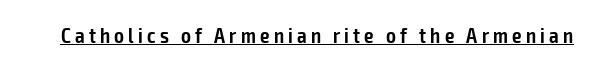
{"italic": "no", "bold": "semi", "underline": "yes", "letter_spacing": "wide", "letter_spacing_em": 0.2, "glyph_px": 21}
